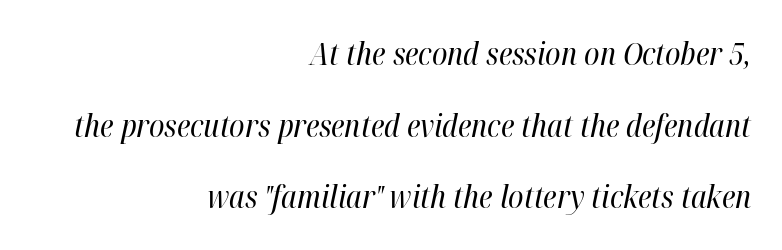
{"italic": "yes", "lean": "right", "slant_degrees": 12, "bold": "no", "weight": "regular", "width": "condensed", "stroke_contrast": "high", "x_height": "medium", "monospaced": "no", "underline": "no", "align": "right", "line_spacing": "loose", "line_spacing_ratio": 2.31, "letter_spacing": "normal", "letter_spacing_em": 0.0, "glyph_px": 31}
